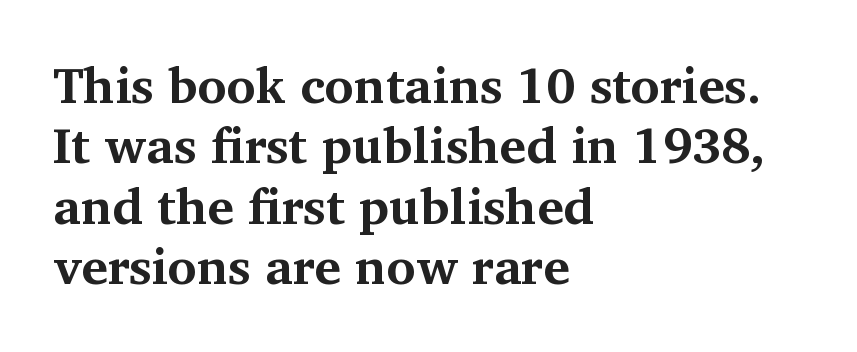
Here the glyphs are tracked normally, forming tight word shapes. Think of a printed novel: that variable character pitch is what you see here. The passage shown is typeset with a serif family. Check the space under the baseline: it is left empty. Weight: bold.
